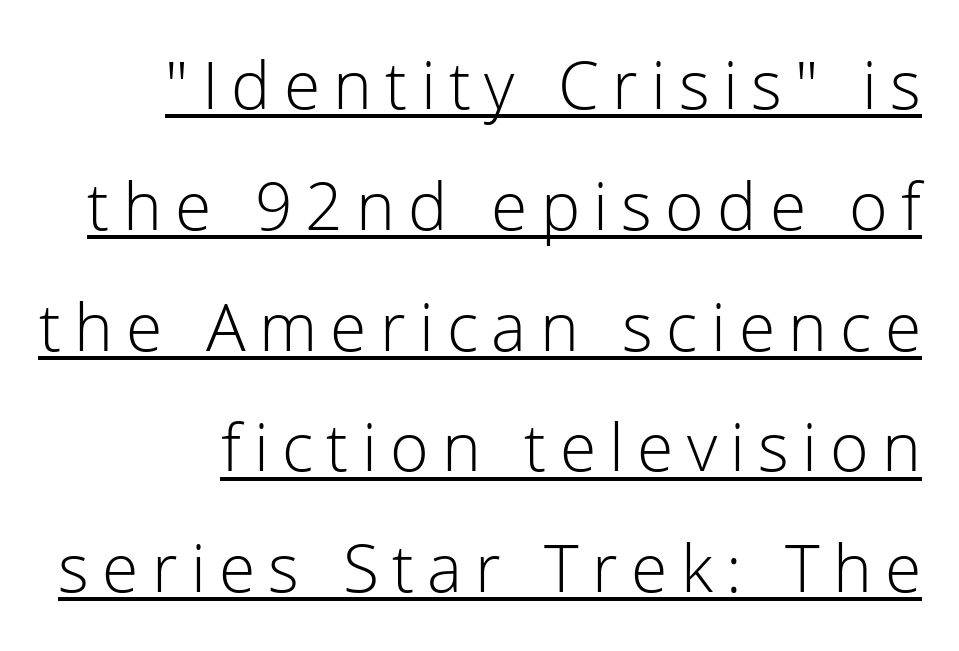
Q: Is the text bold? A: No.
Q: Is the text italic (slanted)? A: No, it is upright.
Q: Is the typeface a serif or a sans-serif typeface? A: Sans-serif.
Q: Is the text underlined? A: Yes.
Q: Is the spacing between letters normal or unusually wide? A: Unusually wide.
Q: Width (condensed, normal, or wide)? A: Normal.
Q: Stroke contrast? A: Low.
Q: x-height? A: Medium.
Q: Monospaced? A: No.
